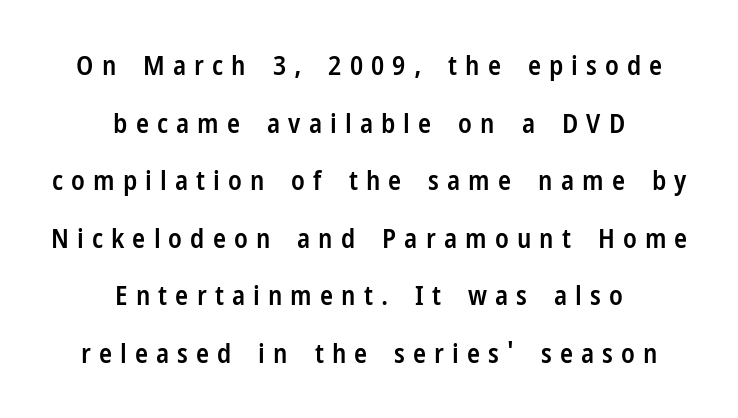
Widely set lines give the paragraph a tall, airy silhouette. Italic? Not at all — the glyphs are vertical. Stems and bowls a touch heavier than normal — semibold. The paragraph has two soft edges and a firm central axis. Between one letter and the next there's a generous, obvious gap.
